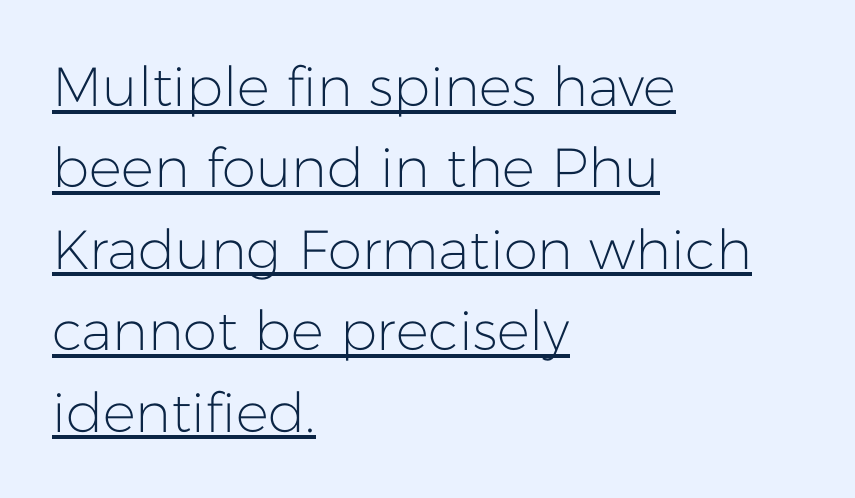
The image shows 55 px light sans-serif type, upright; set left-aligned, normal line spacing (1.48x), normal letter spacing, underlined; low stroke contrast and a medium x-height.
